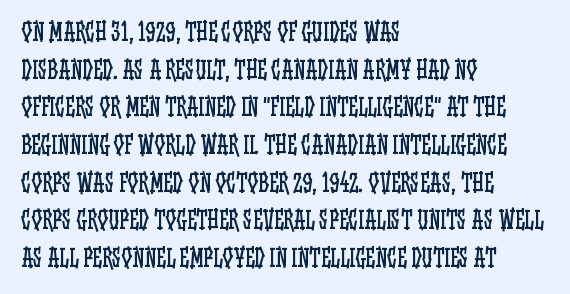
The image shows 24 px text type, upright; set left-aligned, normal line spacing (1.57x), normal letter spacing, not underlined.
